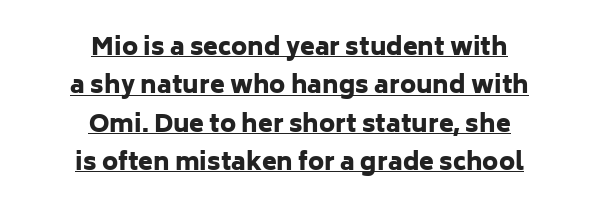
Q: Is the text bold? A: Yes.
Q: Is the text italic (slanted)? A: No, it is upright.
Q: Is the text underlined? A: Yes.
Q: How is the paragraph aligned? A: Centered.
Q: Is the spacing between letters normal or unusually wide? A: Normal.
Q: Is the spacing between lines tight, normal or loose? A: Normal.
